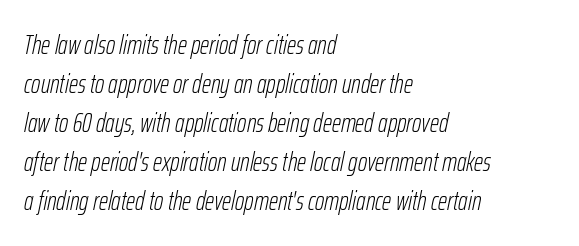
The image shows 26 px text type, italic (leaning right); set left-aligned, normal line spacing (1.5x), normal letter spacing, not underlined.
